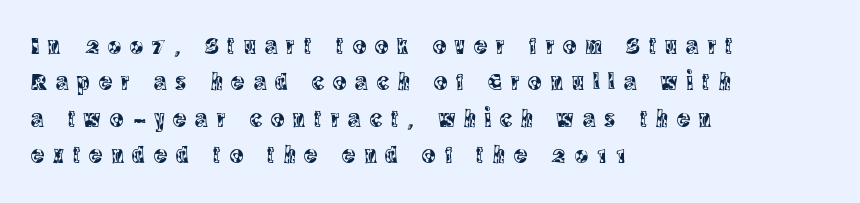
Lines of text with bare space underneath. Letter spacing: wide. What's the leading like? Ordinary, nothing unusual. The lines are quadded left.
